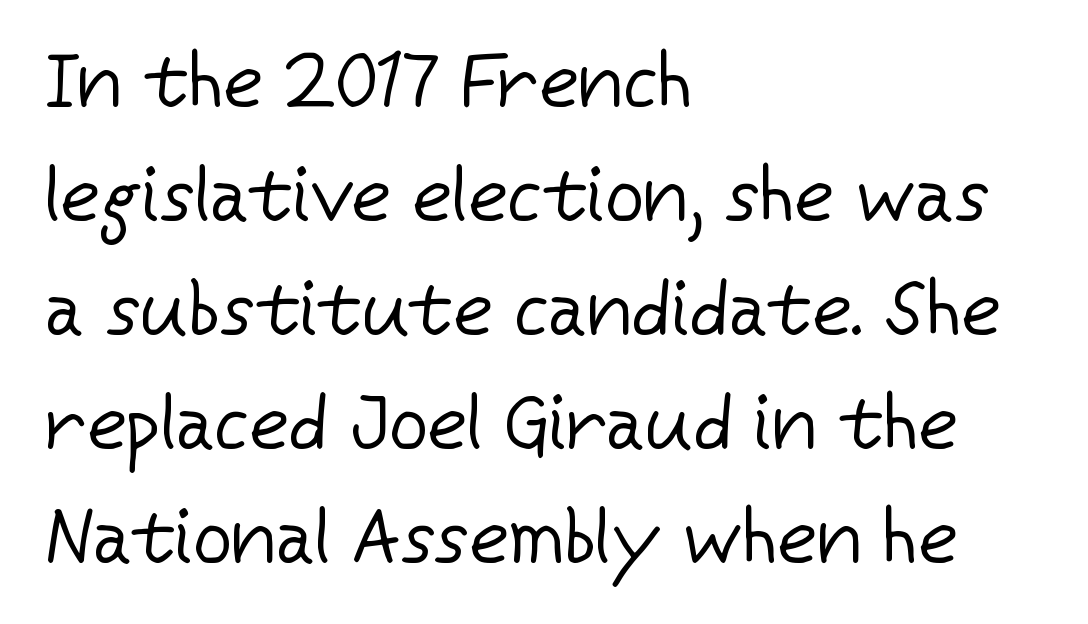
The image shows 77 px regular-weight sans-serif type, upright; set left-aligned, normal line spacing (1.48x), normal letter spacing, not underlined; low stroke contrast and a medium x-height.
